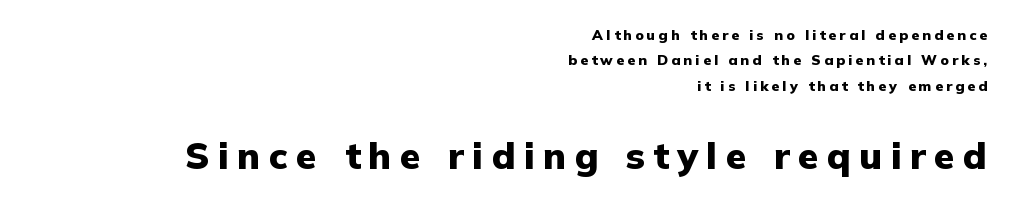
The image shows 37 px heavy sans-serif type, upright; set right-aligned, line spacing 1.82x, unusually wide letter spacing (+0.23 em), not underlined; the second (bottom) block is 2.64x larger; low stroke contrast and a medium x-height.
